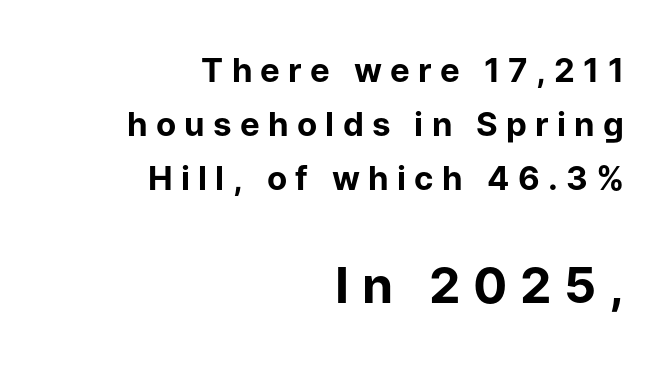
Loose tracking; the words dissolve into strings of separated letters. The typesetter chose a ragged-left arrangement here. Baseline-to-baseline distance is the conventional proportion of letter height. This is sans-serif lettering, the kind often seen on screens and signage.
